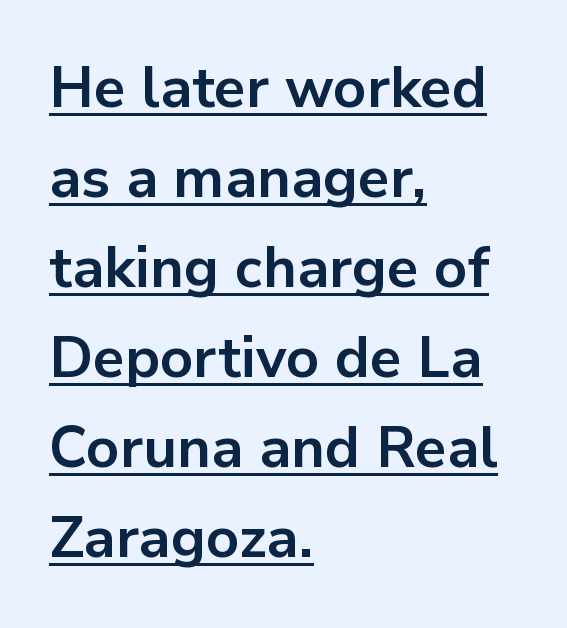
The image shows 57 px bold sans-serif type, upright; set left-aligned, normal line spacing (1.58x), normal letter spacing, underlined; low stroke contrast and a medium x-height.
